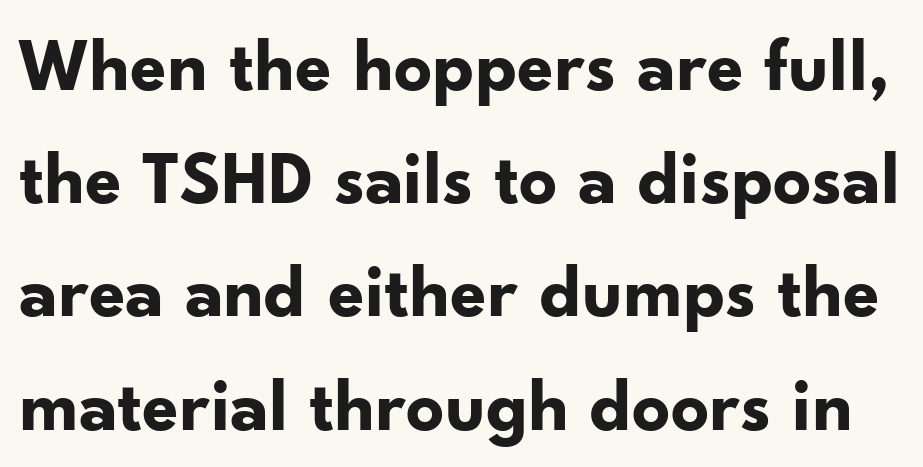
Leading: standard. Each row of text sits above clean, open space. These lines are rendered in a variable-pitch font. Caption: bold face, heavy strokes.
